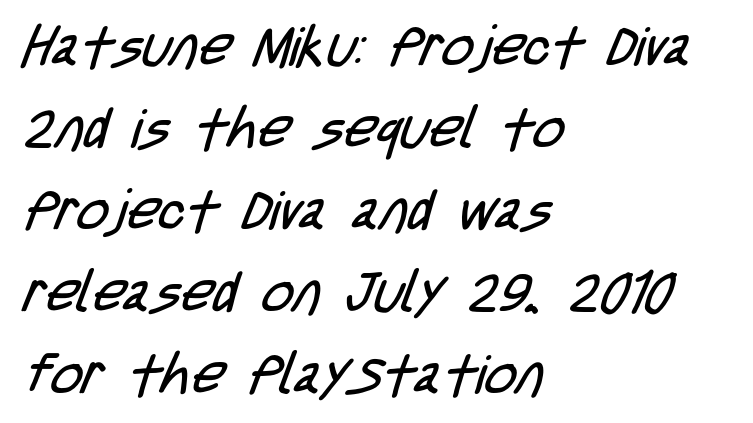
The image shows 55 px regular-weight, condensed sans-serif type; set left-aligned, normal line spacing (1.49x), normal letter spacing, not underlined; low stroke contrast and a large x-height.
